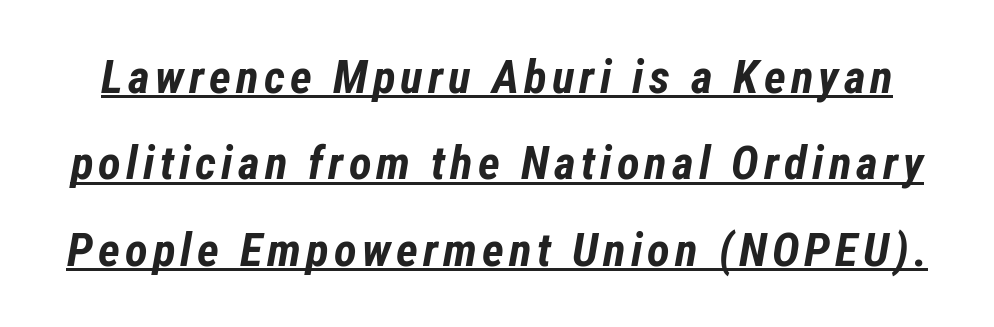
{"italic": "yes", "lean": "right", "slant_degrees": 12, "bold": "yes", "weight": "bold", "width": "condensed", "stroke_contrast": "low", "x_height": "medium", "monospaced": "no", "underline": "yes", "line_spacing_ratio": 1.84, "glyph_px": 47}
